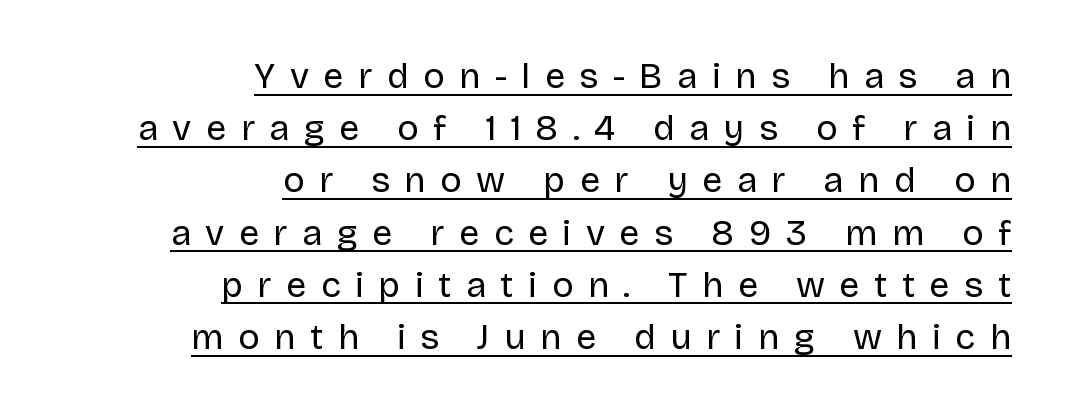
{"serif": "no", "italic": "no", "bold": "no", "weight": "regular", "width": "normal", "stroke_contrast": "low", "x_height": "large", "monospaced": "no", "underline": "yes", "align": "right", "line_spacing": "normal", "line_spacing_ratio": 1.45, "letter_spacing": "wide", "letter_spacing_em": 0.4, "glyph_px": 36}
